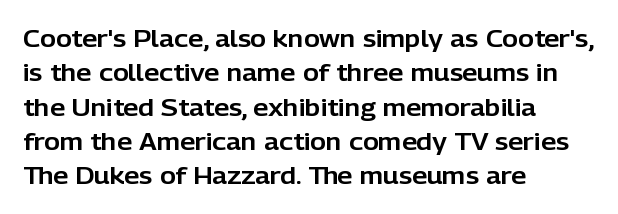
{"italic": "no", "underline": "no", "align": "left", "line_spacing": "normal", "line_spacing_ratio": 1.43, "letter_spacing": "normal", "letter_spacing_em": 0.0, "glyph_px": 24}
